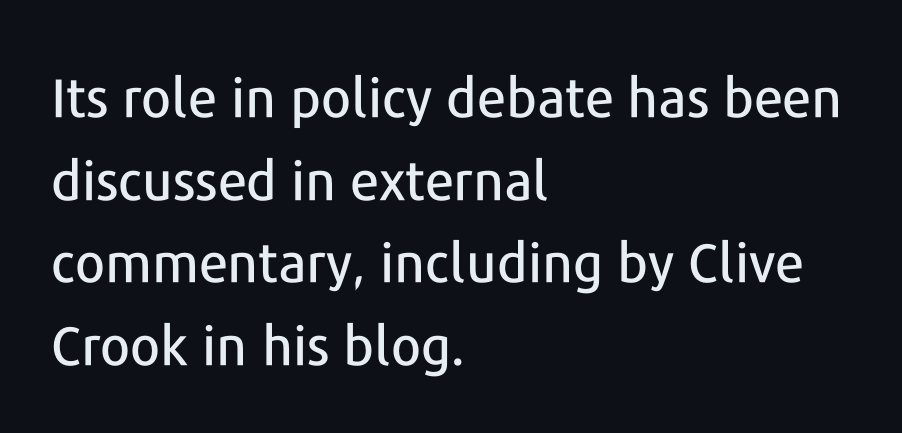
{"serif": "no", "italic": "no", "width": "normal", "stroke_contrast": "low", "x_height": "medium", "monospaced": "no", "underline": "no", "align": "left", "line_spacing": "normal", "line_spacing_ratio": 1.53, "letter_spacing": "normal", "letter_spacing_em": 0.0, "glyph_px": 54}
